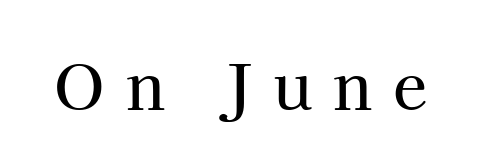
{"serif": "yes", "italic": "no", "width": "normal", "stroke_contrast": "high", "x_height": "medium", "monospaced": "no", "underline": "no", "letter_spacing": "wide", "letter_spacing_em": 0.34, "glyph_px": 62}
